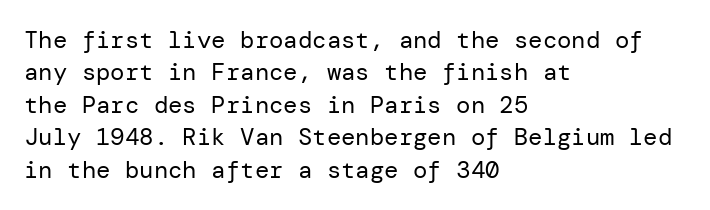
The typesetter chose a ragged-right arrangement here. In terms of letterspacing, this is plain default setting. Descenders hang freely into open space. A typesetter would call this leading conventional body-copy spacing. Stems and bowls with no extra thickness — not bold.
